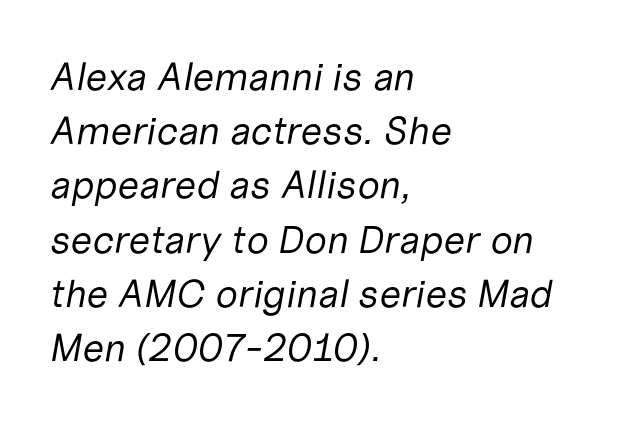
Observe the lean: these are italic letterforms. Letter spacing: default. The leading is moderate, giving the passage an even texture. Proportional: the letters do not fall into vertical columns. The baseline area is clear. Weight class: somewhere from thin through regular.
